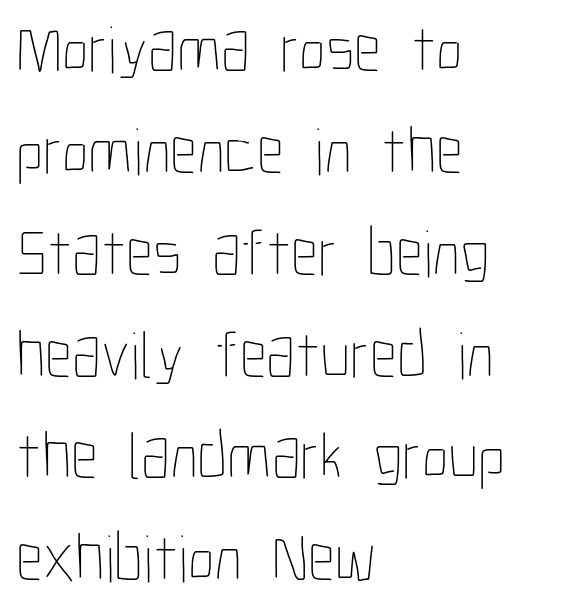
Q: Is the text bold? A: No.
Q: Is the text italic (slanted)? A: No, it is upright.
Q: Is the text underlined? A: No.
Q: How is the paragraph aligned? A: Left-aligned.
Q: Is the spacing between letters normal or unusually wide? A: Normal.
Q: Is the spacing between lines tight, normal or loose? A: Normal.
Q: Width (condensed, normal, or wide)? A: Condensed.
Q: Stroke contrast? A: Low.
Q: x-height? A: Medium.
Q: Monospaced? A: No.
